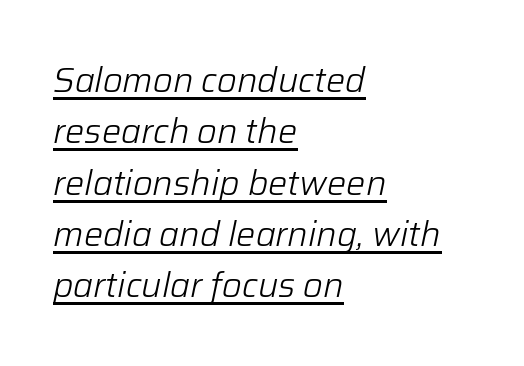
Q: Is the text bold? A: No.
Q: Is the text italic (slanted)? A: Yes, it leans right by about 12 degrees.
Q: Is the text underlined? A: Yes.
Q: How is the paragraph aligned? A: Left-aligned.
Q: Is the spacing between letters normal or unusually wide? A: Normal.
Q: Is the spacing between lines tight, normal or loose? A: Normal.
Q: Width (condensed, normal, or wide)? A: Normal.
Q: Stroke contrast? A: Low.
Q: x-height? A: Medium.
Q: Monospaced? A: No.
